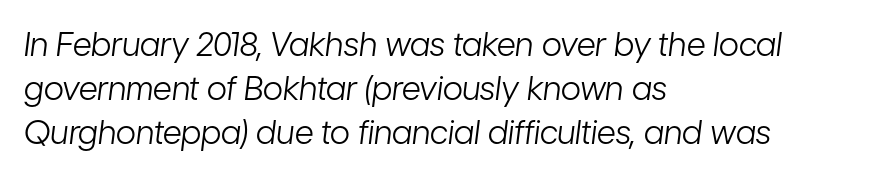
{"italic": "yes", "lean": "right", "slant_degrees": 7, "bold": "no", "weight": "light", "width": "condensed", "stroke_contrast": "low", "x_height": "medium", "monospaced": "no", "underline": "no", "align": "left", "line_spacing": "normal", "line_spacing_ratio": 1.33, "letter_spacing": "normal", "letter_spacing_em": 0.0, "glyph_px": 33}
